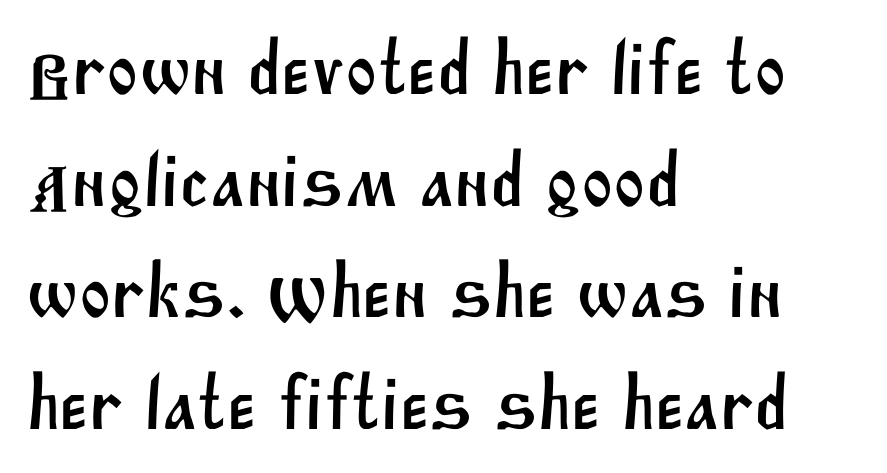
Q: Is the typeface a serif or a sans-serif typeface? A: Sans-serif.
Q: Is the text underlined? A: No.
Q: How is the paragraph aligned? A: Left-aligned.
Q: Is the spacing between letters normal or unusually wide? A: Normal.
Q: Is the spacing between lines tight, normal or loose? A: Normal.
Q: Width (condensed, normal, or wide)? A: Normal.
Q: Stroke contrast? A: Medium.
Q: x-height? A: Large.
Q: Monospaced? A: No.
